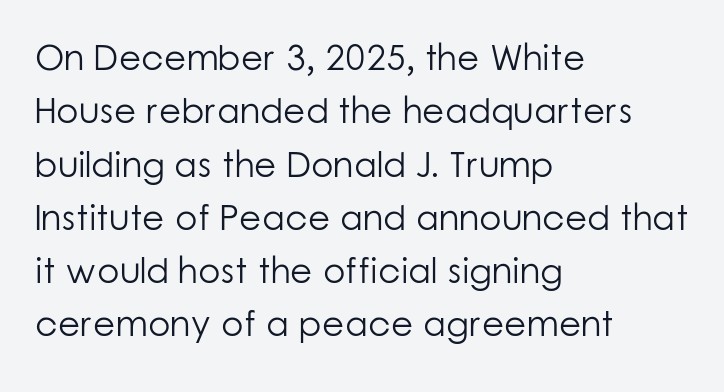
Q: Is the text bold? A: No.
Q: Is the text italic (slanted)? A: No, it is upright.
Q: Is the typeface a serif or a sans-serif typeface? A: Sans-serif.
Q: Is the text underlined? A: No.
Q: How is the paragraph aligned? A: Left-aligned.
Q: Is the spacing between letters normal or unusually wide? A: Normal.
Q: Is the spacing between lines tight, normal or loose? A: Normal.
Q: Width (condensed, normal, or wide)? A: Normal.
Q: Stroke contrast? A: Low.
Q: x-height? A: Medium.
Q: Monospaced? A: No.
